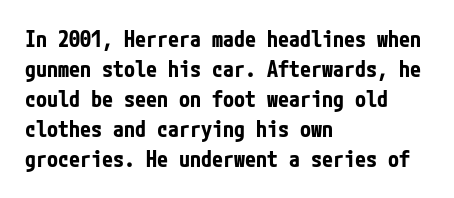
{"italic": "no", "bold": "yes", "underline": "no", "align": "left", "line_spacing": "normal", "line_spacing_ratio": 1.36, "letter_spacing": "normal", "letter_spacing_em": 0.0, "glyph_px": 22}
